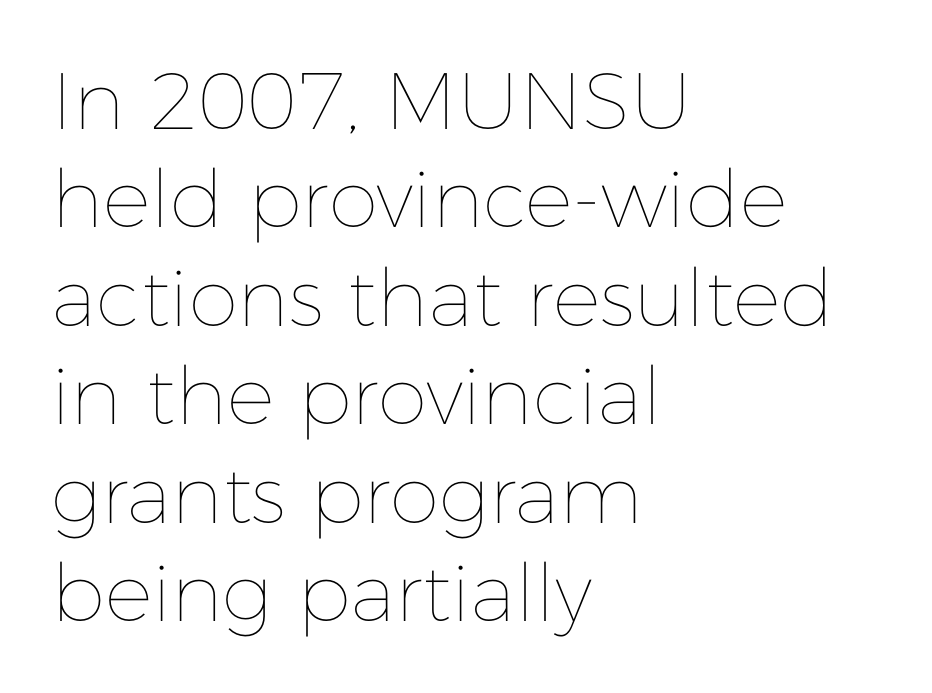
Q: Is the text bold? A: No.
Q: Is the text italic (slanted)? A: No, it is upright.
Q: Is the text underlined? A: No.
Q: How is the paragraph aligned? A: Left-aligned.
Q: Is the spacing between letters normal or unusually wide? A: Normal.
Q: Width (condensed, normal, or wide)? A: Normal.
Q: Stroke contrast? A: Low.
Q: x-height? A: Medium.
Q: Monospaced? A: No.
